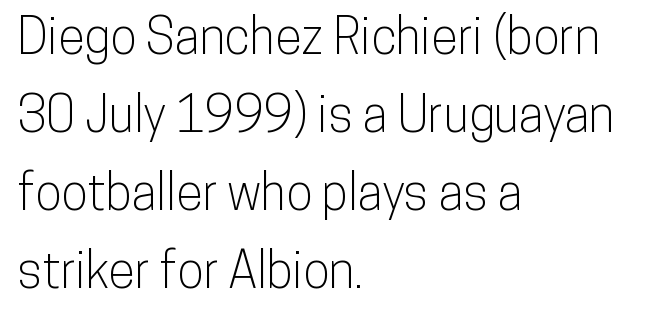
The image shows 49 px condensed sans-serif type, upright; set left-aligned, normal line spacing (1.59x), normal letter spacing, not underlined; low stroke contrast and a medium x-height.
